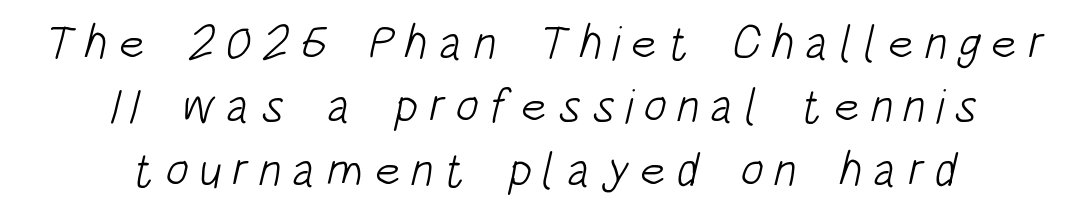
The image shows 48 px light, condensed sans-serif type; set centered, normal line spacing (1.32x), unusually wide letter spacing (+0.22 em), not underlined; low stroke contrast and a large x-height.
